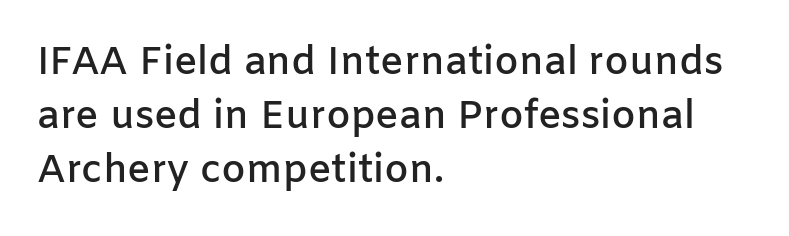
Q: Is the text bold? A: Semi-bold.
Q: Is the text italic (slanted)? A: No, it is upright.
Q: Is the typeface a serif or a sans-serif typeface? A: Sans-serif.
Q: Is the text underlined? A: No.
Q: How is the paragraph aligned? A: Left-aligned.
Q: Is the spacing between letters normal or unusually wide? A: Normal.
Q: Is the spacing between lines tight, normal or loose? A: Normal.
Q: Width (condensed, normal, or wide)? A: Normal.
Q: Stroke contrast? A: Low.
Q: x-height? A: Medium.
Q: Monospaced? A: No.
